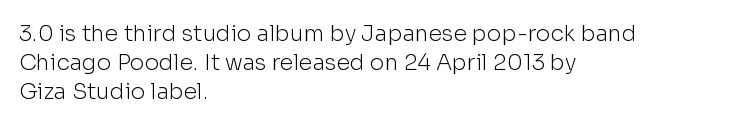
Q: Is the text bold? A: No.
Q: Is the text italic (slanted)? A: No, it is upright.
Q: Is the text underlined? A: No.
Q: How is the paragraph aligned? A: Left-aligned.
Q: Is the spacing between letters normal or unusually wide? A: Normal.
Q: Is the spacing between lines tight, normal or loose? A: Normal.
